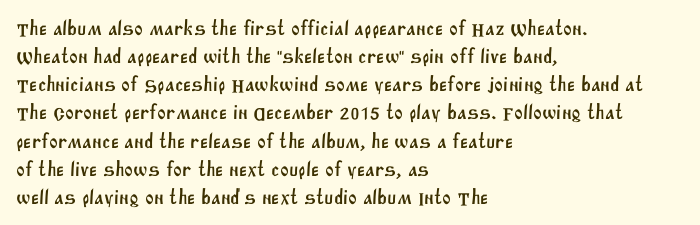
{"underline": "no", "align": "left", "line_spacing": "normal", "line_spacing_ratio": 1.34, "letter_spacing": "normal", "letter_spacing_em": 0.0, "glyph_px": 21}
